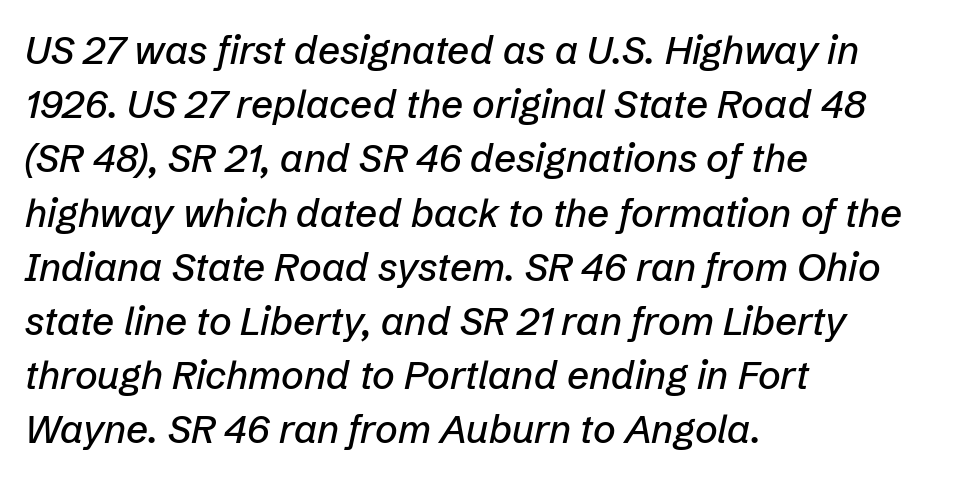
The paragraph shown leans on its left margin. Here the designer chose a conventional face with non-uniform glyph widths. Default kerning and tracking; the words read as compact shapes. Notice how the stems are inclined rather than vertical — that's the hallmark of italics. Words float on clear page, feet unadorned. Regarding leading, the lines here are spaced in the standard way.
